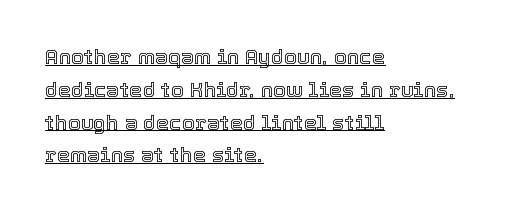
Q: Is the text italic (slanted)? A: No, it is upright.
Q: Is the text underlined? A: Yes.
Q: How is the paragraph aligned? A: Left-aligned.
Q: Is the spacing between letters normal or unusually wide? A: Normal.
Q: Is the spacing between lines tight, normal or loose? A: Normal.
